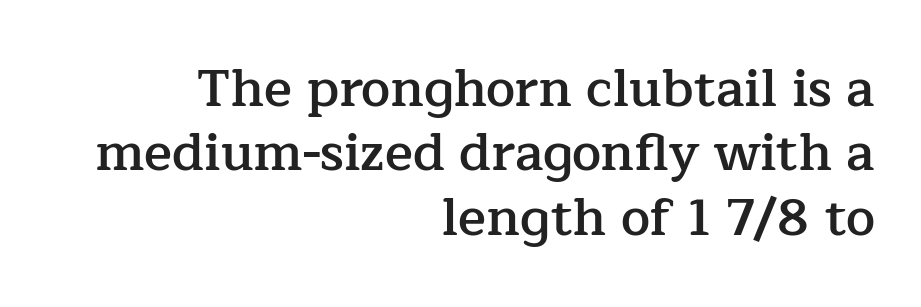
The image shows 52 px semibold serif type, upright; set right-aligned, line spacing 1.24x, normal letter spacing, not underlined; low stroke contrast and a medium x-height.
